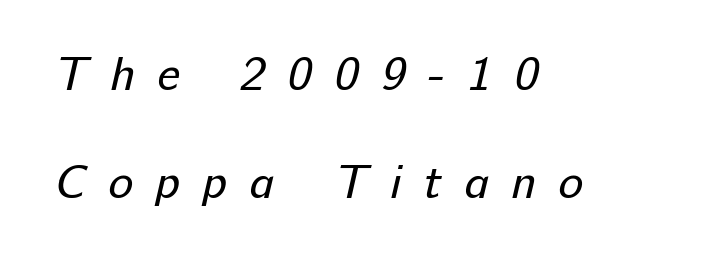
Bold? No — there's no thickening of the strokes. If you measured baseline to baseline, you'd find a long distance. The typeface chosen for these lines omits serifs. Nobody drew a line under any word here. The typesetter chose a ragged-right arrangement here.
